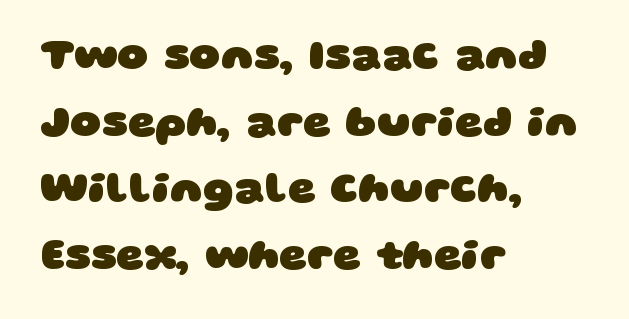
{"serif": "no", "bold": "yes", "weight": "heavy", "width": "wide", "stroke_contrast": "low", "x_height": "large", "monospaced": "no", "underline": "no", "align": "left", "line_spacing": "normal", "line_spacing_ratio": 1.55, "letter_spacing": "normal", "letter_spacing_em": 0.0, "glyph_px": 43}
